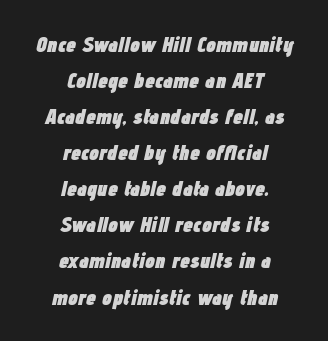
{"italic": "yes", "lean": "right", "slant_degrees": 12, "bold": "yes", "underline": "no", "align": "center", "line_spacing": "normal", "line_spacing_ratio": 1.64, "letter_spacing": "normal", "letter_spacing_em": 0.0, "glyph_px": 22}
